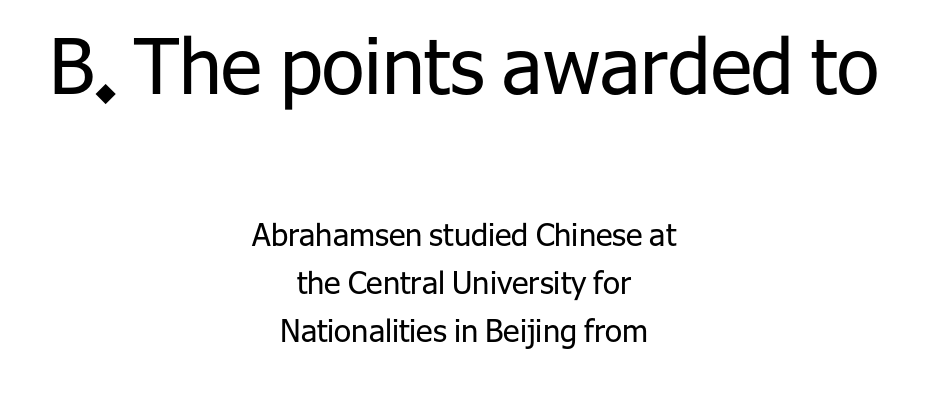
Posture: straight, roman, zero tilt. I'd call this a sans setting — the letters go barefoot. A clean baseline with only descenders dipping below it. Reading down the column, the eye jumps a familiar distance to each next line. The typesetting does not lean heavy: it is not bold. The initial chunk of copy outweighs the following chunk in type size.
